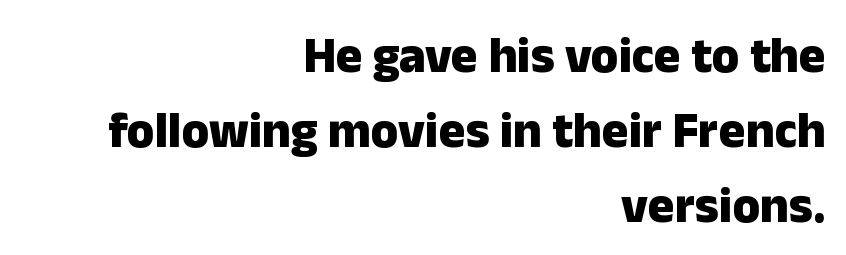
The image shows 50 px heavy sans-serif type, upright; set right-aligned, normal line spacing (1.5x), normal letter spacing, not underlined; low stroke contrast and a medium x-height.
